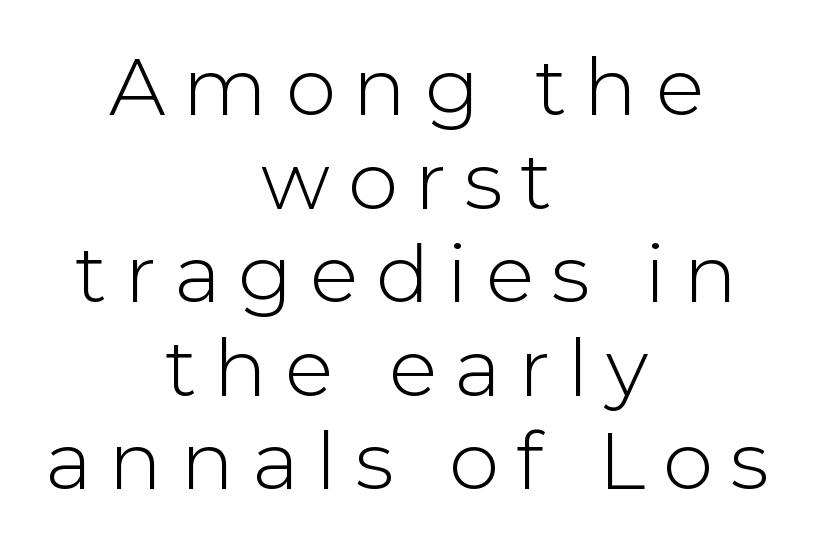
Q: Is the text bold? A: No.
Q: Is the text italic (slanted)? A: No, it is upright.
Q: Is the typeface a serif or a sans-serif typeface? A: Sans-serif.
Q: Is the text underlined? A: No.
Q: How is the paragraph aligned? A: Centered.
Q: Is the spacing between letters normal or unusually wide? A: Unusually wide.
Q: Width (condensed, normal, or wide)? A: Normal.
Q: Stroke contrast? A: Low.
Q: x-height? A: Medium.
Q: Monospaced? A: No.
